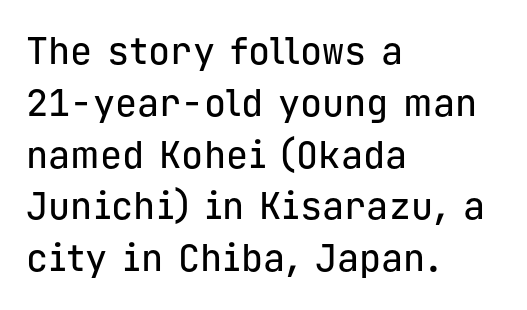
Q: Is the text italic (slanted)? A: No, it is upright.
Q: Is the typeface a serif or a sans-serif typeface? A: Sans-serif.
Q: Is the text underlined? A: No.
Q: How is the paragraph aligned? A: Left-aligned.
Q: Is the spacing between letters normal or unusually wide? A: Normal.
Q: Is the spacing between lines tight, normal or loose? A: Normal.
Q: Width (condensed, normal, or wide)? A: Normal.
Q: Stroke contrast? A: Low.
Q: x-height? A: Medium.
Q: Monospaced? A: Yes.
